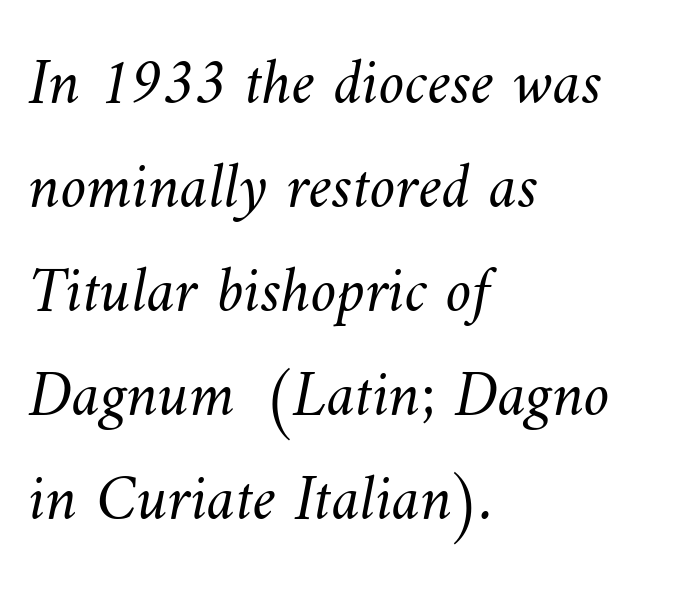
{"bold": "no", "weight": "light", "width": "normal", "stroke_contrast": "medium", "x_height": "small", "monospaced": "no", "underline": "no", "align": "left", "line_spacing": "normal", "line_spacing_ratio": 1.6, "letter_spacing": "normal", "letter_spacing_em": 0.0, "glyph_px": 65}
